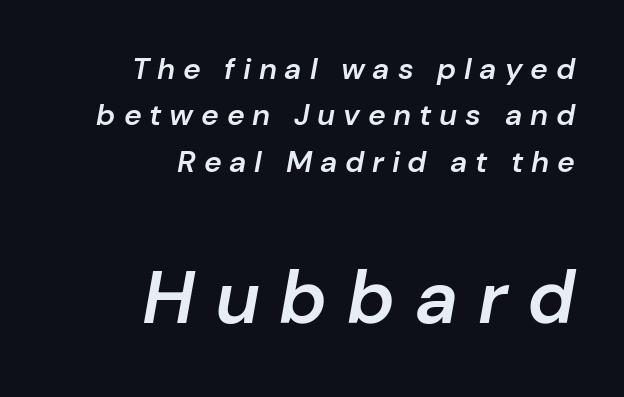
This sample uses expanded letter spacing, leaving extra air between glyphs. One-word summary of the alignment: right. Any mark beneath the type? The region is blank. There's an unmistakable incline to the writing here.
